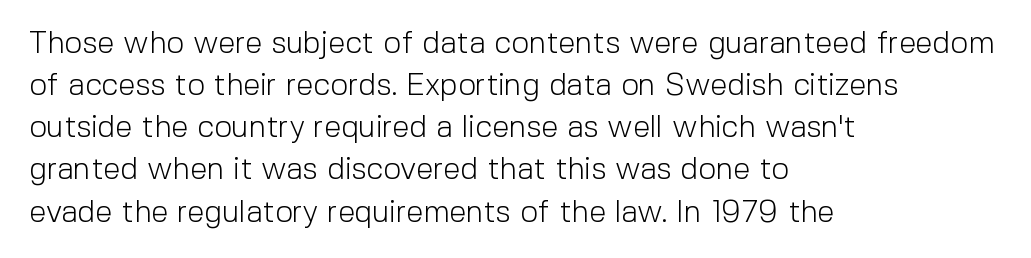
{"serif": "no", "italic": "no", "bold": "no", "weight": "light", "width": "normal", "x_height": "medium", "monospaced": "no", "underline": "no", "align": "left", "line_spacing": "normal", "line_spacing_ratio": 1.36, "letter_spacing": "normal", "letter_spacing_em": 0.0, "glyph_px": 31}
